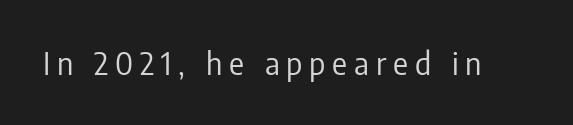
{"serif": "no", "italic": "no", "bold": "no", "weight": "regular", "width": "condensed", "stroke_contrast": "low", "x_height": "medium", "monospaced": "no", "underline": "no", "letter_spacing": "wide", "letter_spacing_em": 0.22, "glyph_px": 31}
